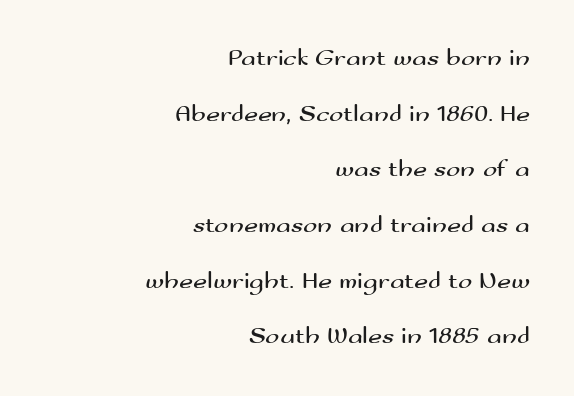
The image shows 24 px text type, upright; set right-aligned, loose line spacing (2.32x), normal letter spacing, not underlined.
